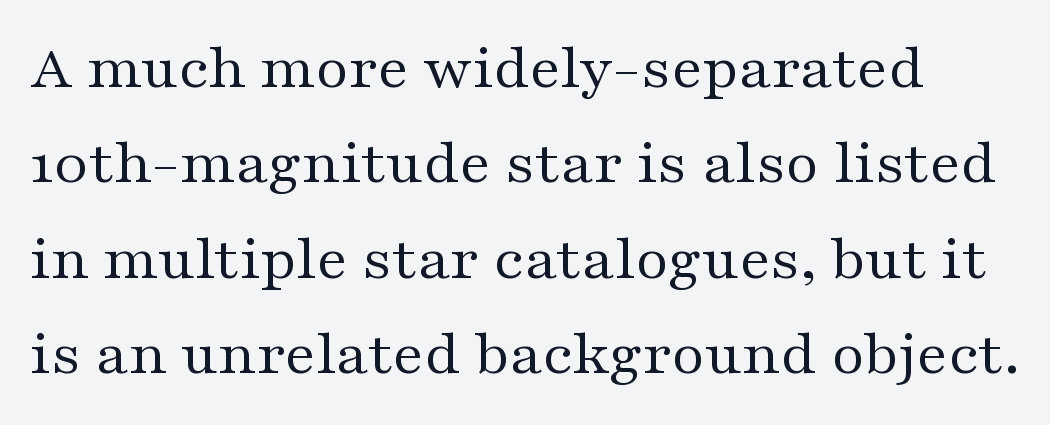
The image shows 64 px regular-weight, wide serif type, upright; set normal line spacing (1.49x), normal letter spacing, not underlined; medium stroke contrast and a medium x-height.
